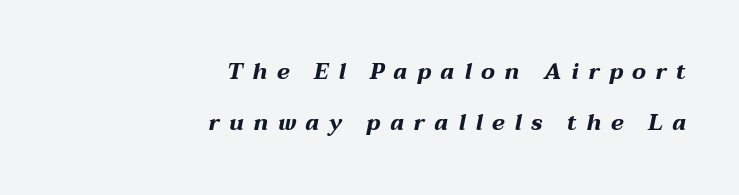
Q: Is the text bold? A: Yes.
Q: Is the text italic (slanted)? A: Yes, it leans right by about 12 degrees.
Q: Is the text underlined? A: No.
Q: How is the paragraph aligned? A: Right-aligned.
Q: Is the spacing between letters normal or unusually wide? A: Unusually wide.
Q: Is the spacing between lines tight, normal or loose? A: Loose.
